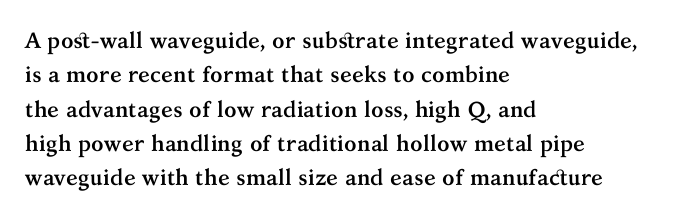
The image shows 22 px bold type, upright; set left-aligned, normal line spacing (1.56x), normal letter spacing, not underlined.
